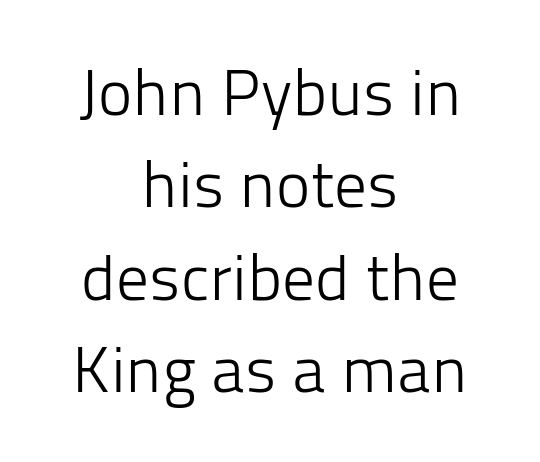
Q: Is the text bold? A: No.
Q: Is the text italic (slanted)? A: No, it is upright.
Q: Is the typeface a serif or a sans-serif typeface? A: Sans-serif.
Q: Is the text underlined? A: No.
Q: How is the paragraph aligned? A: Centered.
Q: Is the spacing between letters normal or unusually wide? A: Normal.
Q: Is the spacing between lines tight, normal or loose? A: Normal.
Q: Width (condensed, normal, or wide)? A: Normal.
Q: Stroke contrast? A: Low.
Q: x-height? A: Medium.
Q: Monospaced? A: No.
